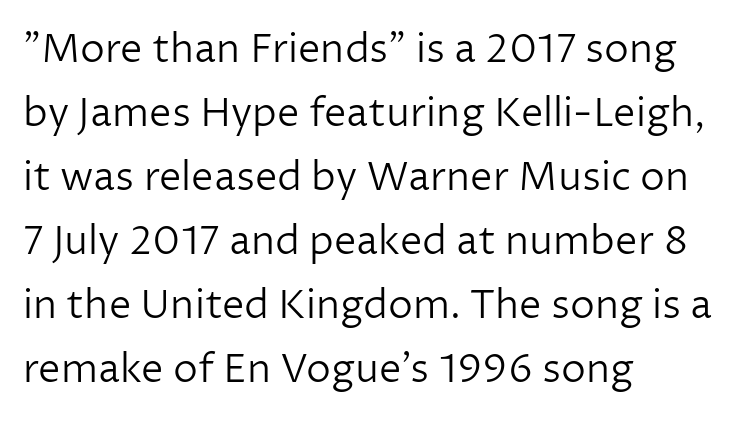
The image shows 40 px light sans-serif type, upright; set left-aligned, normal line spacing (1.6x), normal letter spacing, not underlined; low stroke contrast and a medium x-height.
